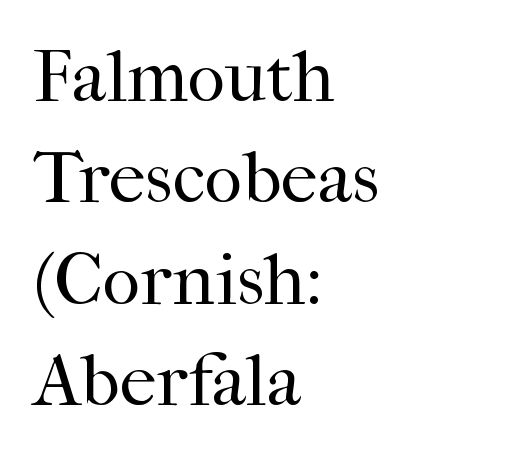
Q: Is the text bold? A: No.
Q: Is the text italic (slanted)? A: No, it is upright.
Q: Is the typeface a serif or a sans-serif typeface? A: Serif.
Q: Is the text underlined? A: No.
Q: How is the paragraph aligned? A: Left-aligned.
Q: Is the spacing between letters normal or unusually wide? A: Normal.
Q: Is the spacing between lines tight, normal or loose? A: Normal.
Q: Width (condensed, normal, or wide)? A: Normal.
Q: Stroke contrast? A: High.
Q: x-height? A: Medium.
Q: Monospaced? A: No.
